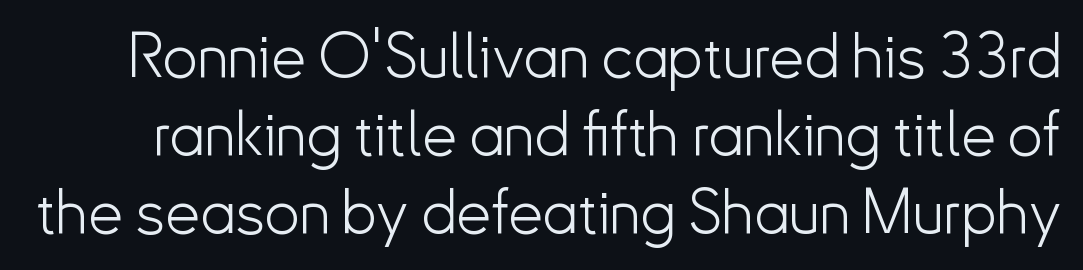
Q: Is the text bold? A: No.
Q: Is the text italic (slanted)? A: No, it is upright.
Q: Is the typeface a serif or a sans-serif typeface? A: Sans-serif.
Q: Is the text underlined? A: No.
Q: Is the spacing between letters normal or unusually wide? A: Normal.
Q: Is the spacing between lines tight, normal or loose? A: Normal.
Q: Width (condensed, normal, or wide)? A: Normal.
Q: Stroke contrast? A: Low.
Q: x-height? A: Small.
Q: Monospaced? A: No.
